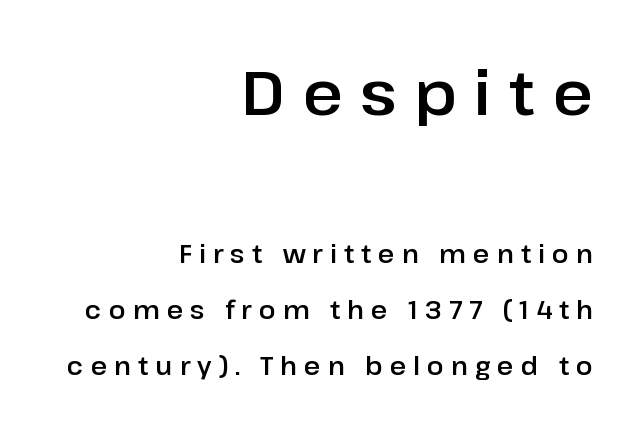
Q: Is the text italic (slanted)? A: No, it is upright.
Q: Is the typeface a serif or a sans-serif typeface? A: Sans-serif.
Q: Is the text underlined? A: No.
Q: How is the paragraph aligned? A: Right-aligned.
Q: Is the spacing between letters normal or unusually wide? A: Unusually wide.
Q: Is the spacing between lines tight, normal or loose? A: Loose.
Q: Which block of text is set in a larger size, the first (top) or the second (bottom)? A: The first (top) one.
Q: Width (condensed, normal, or wide)? A: Normal.
Q: Stroke contrast? A: Low.
Q: x-height? A: Medium.
Q: Monospaced? A: No.
